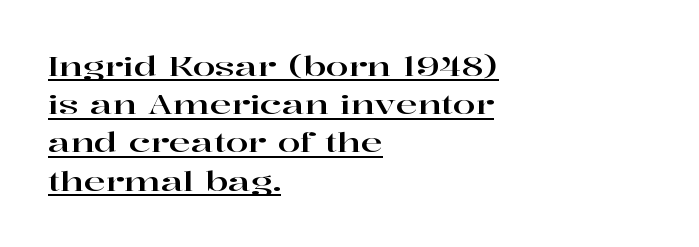
This sample carries an underscore along the baseline area. If you measured baseline to baseline, you'd find a middling distance. If you drew a ruler down the left edge, every line would touch it. Students, note that the glyphs here touch the page at normal intervals.
